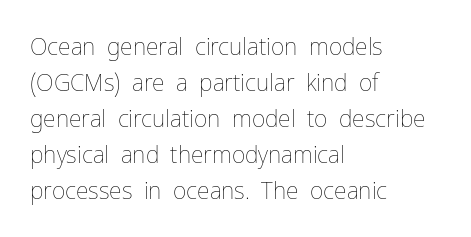
Nothing unusual about the tracking: characters are spaced as the font intends. The typesetter chose a ragged-right arrangement here. Vertical strokes here are truly vertical. In terms of leading, this rendering sits right in the middle.
